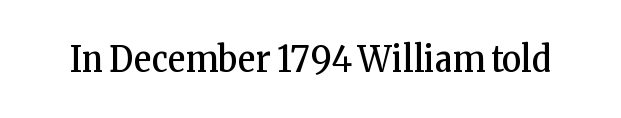
Q: Is the text bold? A: No.
Q: Is the text italic (slanted)? A: No, it is upright.
Q: Is the typeface a serif or a sans-serif typeface? A: Serif.
Q: Is the text underlined? A: No.
Q: Is the spacing between letters normal or unusually wide? A: Normal.
Q: Width (condensed, normal, or wide)? A: Condensed.
Q: Stroke contrast? A: Low.
Q: x-height? A: Medium.
Q: Monospaced? A: No.
